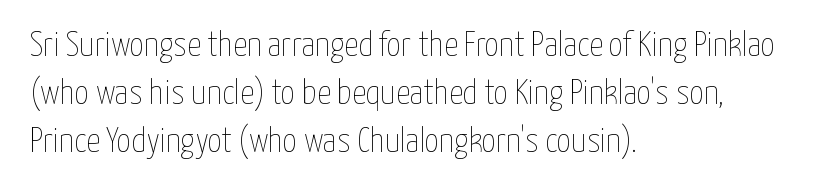
Leading matches the norm, producing a regular column. Notice how the passage keeps a crisp vertical edge on the left only. Heft: none added — not bold. The typography opts for an upright posture over an oblique one. Proportional: the letters do not fall into vertical columns.
